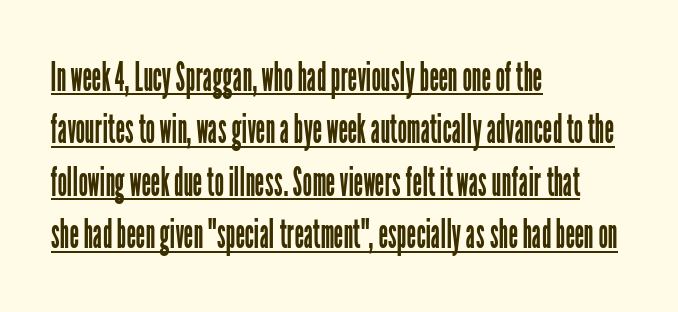
The image shows 42 px regular-weight, condensed sans-serif type, upright; set left-aligned, normal line spacing (1.25x), normal letter spacing, underlined; low stroke contrast and a medium x-height.
